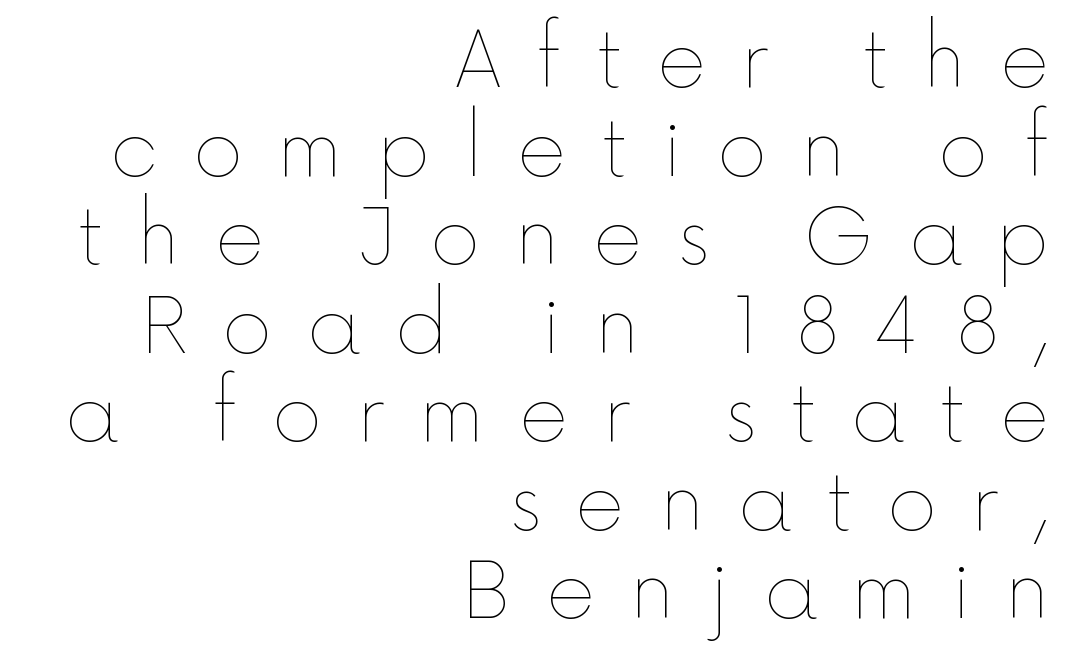
Clear beneath every line of the passage. The setting favours the right margin, as signatures and pull-quotes sometimes do. Vertical stems look standard width or narrower in stroke. Leading: reduced. This sample has the flowing, uneven cadence of proportional lettering.
